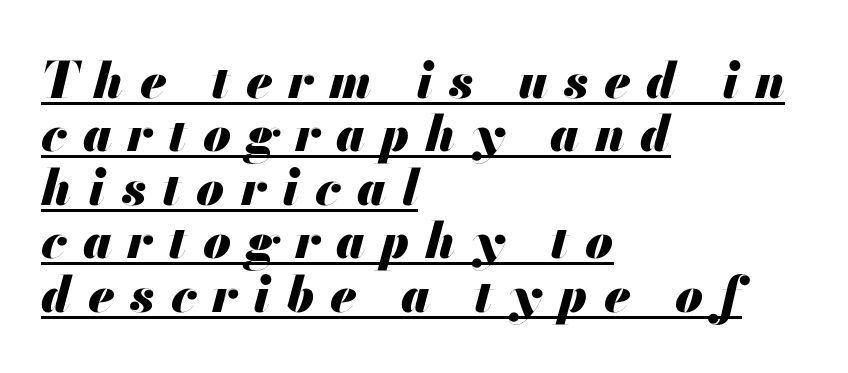
Q: Is the text bold? A: Yes.
Q: Is the text italic (slanted)? A: Yes, it leans right by about 13 degrees.
Q: Is the text underlined? A: Yes.
Q: How is the paragraph aligned? A: Left-aligned.
Q: Is the spacing between letters normal or unusually wide? A: Unusually wide.
Q: Is the spacing between lines tight, normal or loose? A: Tight.
Q: Width (condensed, normal, or wide)? A: Normal.
Q: Stroke contrast? A: Medium.
Q: x-height? A: Small.
Q: Monospaced? A: No.
